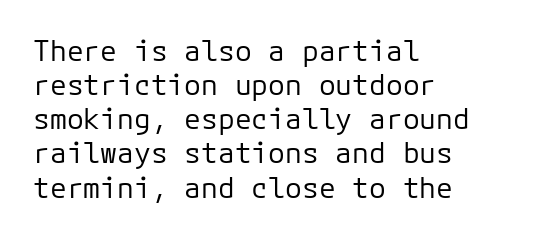
The image shows 28 px regular-weight sans-serif type, upright, monospaced; set left-aligned, line spacing 1.22x, normal letter spacing, not underlined; low stroke contrast and a medium x-height.
